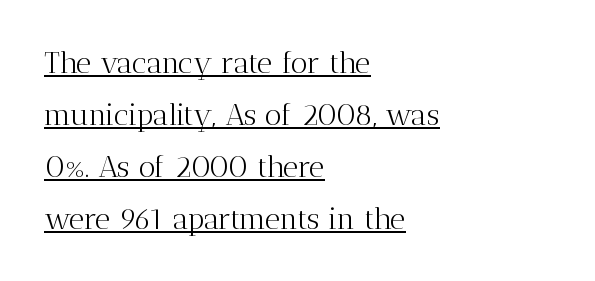
Line beginnings align vertically; line endings do not. Nobody touched the tracking dial on this one. Stroke thickness stays within the range of a standard reading face or lighter. Honestly, the underline is the first thing you notice here. Posture: upright roman. Small tapered or slab feet sit at the stroke ends, so this counts as serif.
